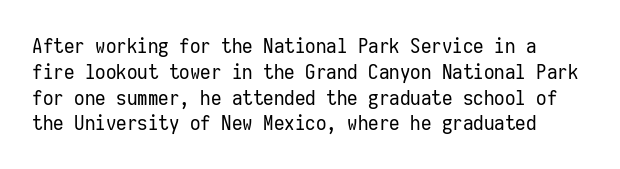
The image shows 21 px text type, upright; set line spacing 1.23x, normal letter spacing, not underlined.
